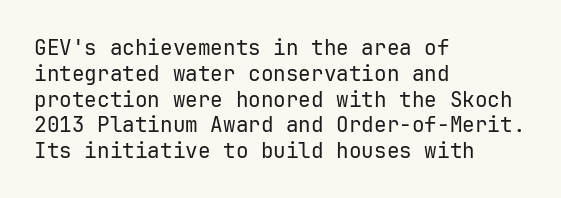
Q: Is the text bold? A: No.
Q: Is the text italic (slanted)? A: No, it is upright.
Q: Is the text underlined? A: No.
Q: How is the paragraph aligned? A: Left-aligned.
Q: Is the spacing between letters normal or unusually wide? A: Normal.
